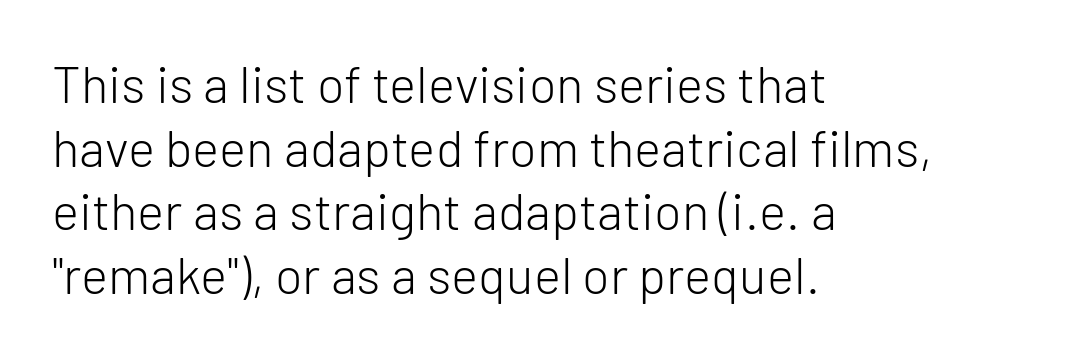
Q: Is the text bold? A: No.
Q: Is the text italic (slanted)? A: No, it is upright.
Q: Is the typeface a serif or a sans-serif typeface? A: Sans-serif.
Q: Is the text underlined? A: No.
Q: How is the paragraph aligned? A: Left-aligned.
Q: Is the spacing between letters normal or unusually wide? A: Normal.
Q: Is the spacing between lines tight, normal or loose? A: Normal.
Q: Width (condensed, normal, or wide)? A: Normal.
Q: Stroke contrast? A: Low.
Q: x-height? A: Medium.
Q: Monospaced? A: No.
